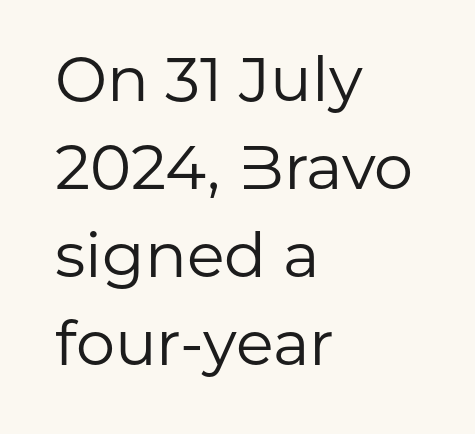
The image shows 62 px regular-weight sans-serif type, upright; set left-aligned, normal line spacing (1.42x), normal letter spacing, not underlined; low stroke contrast and a medium x-height.
